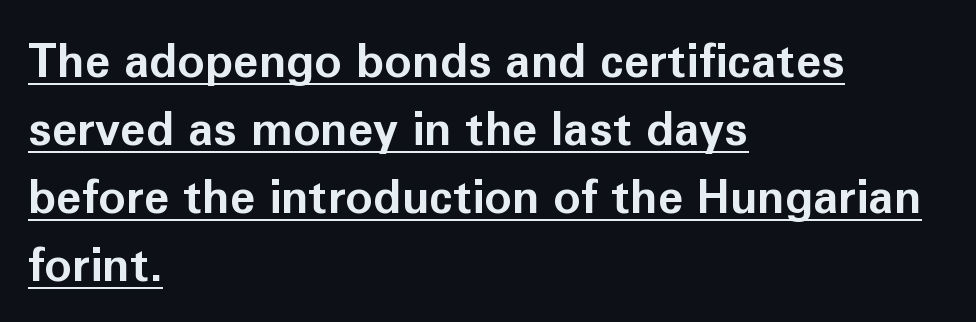
The passage shown is emphatically bold. Tracking value appears to be zero — textbook default spacing. Notice how a bar underscores the lettering throughout. The ragged edge is on the right, which tells us the setting is flush left. Posture: upright roman.
